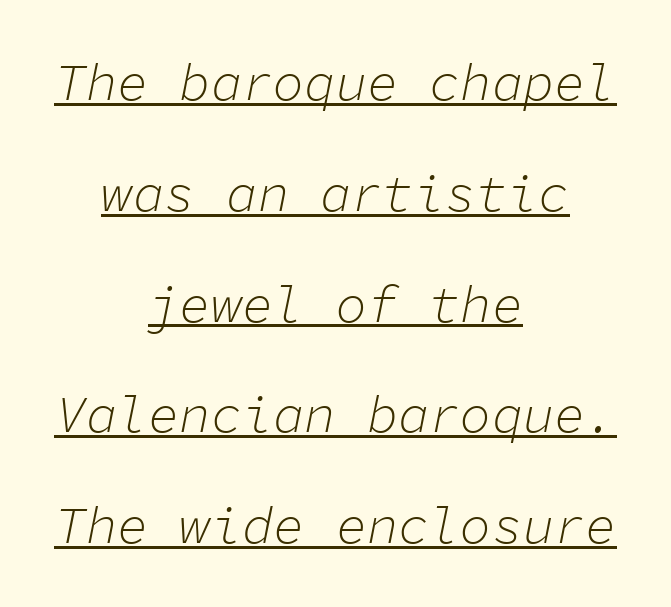
Q: Is the text bold? A: No.
Q: Is the text italic (slanted)? A: Yes, it leans right by about 11 degrees.
Q: Is the text underlined? A: Yes.
Q: How is the paragraph aligned? A: Centered.
Q: Is the spacing between letters normal or unusually wide? A: Normal.
Q: Is the spacing between lines tight, normal or loose? A: Loose.
Q: Width (condensed, normal, or wide)? A: Normal.
Q: Stroke contrast? A: Low.
Q: x-height? A: Medium.
Q: Monospaced? A: Yes.
